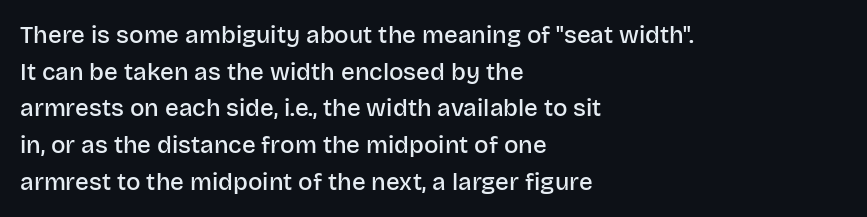
The image shows 24 px text type, upright; set left-aligned, normal line spacing (1.53x), normal letter spacing, not underlined.
